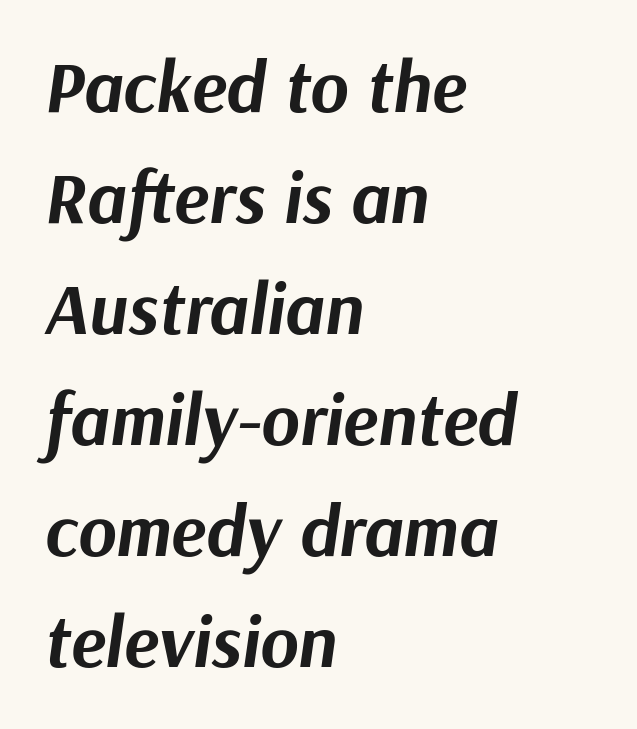
Check under the words: just untouched page. Baseline-to-baseline distance is the conventional proportion of letter height. Observe the ordinary spacing: letters are neighbours, not strangers. Tall strokes in this sample are angled rather than plumb. Layout note: lines flush left.
